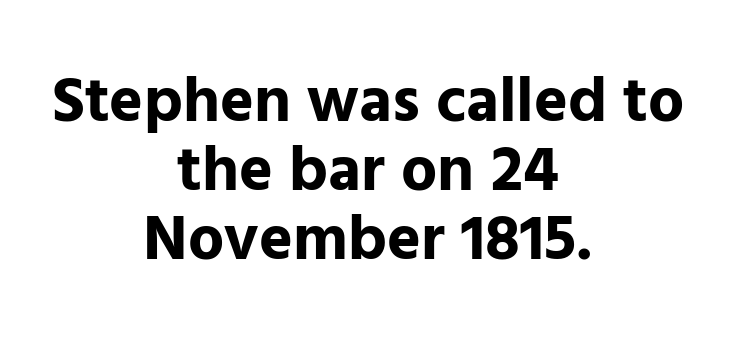
Q: Is the text bold? A: Yes.
Q: Is the text italic (slanted)? A: No, it is upright.
Q: Is the typeface a serif or a sans-serif typeface? A: Sans-serif.
Q: Is the text underlined? A: No.
Q: How is the paragraph aligned? A: Centered.
Q: Is the spacing between letters normal or unusually wide? A: Normal.
Q: Is the spacing between lines tight, normal or loose? A: Tight.
Q: Width (condensed, normal, or wide)? A: Normal.
Q: Stroke contrast? A: Low.
Q: x-height? A: Medium.
Q: Monospaced? A: No.
